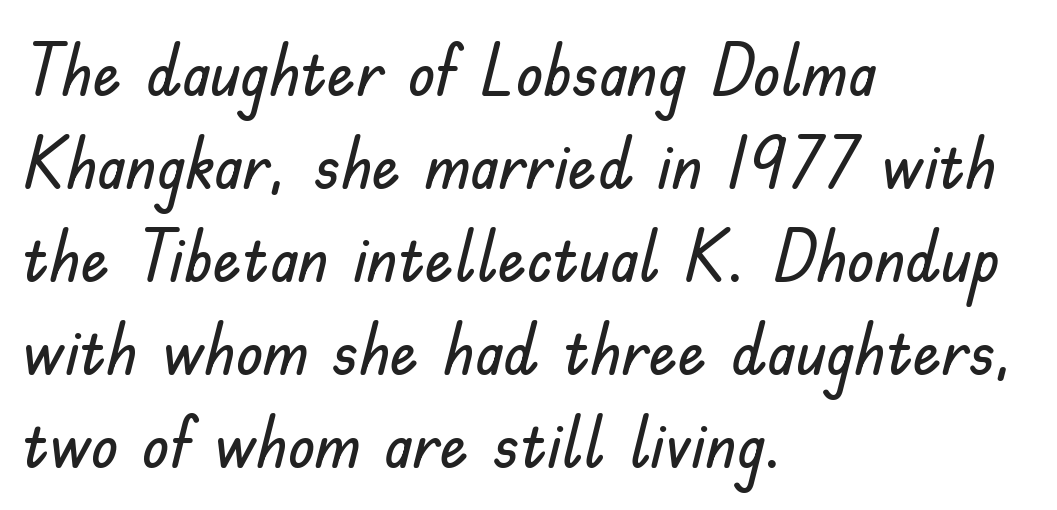
{"serif": "no", "width": "normal", "stroke_contrast": "low", "x_height": "small", "monospaced": "no", "underline": "no", "align": "left", "line_spacing": "normal", "line_spacing_ratio": 1.31, "letter_spacing": "normal", "letter_spacing_em": 0.0, "glyph_px": 71}
